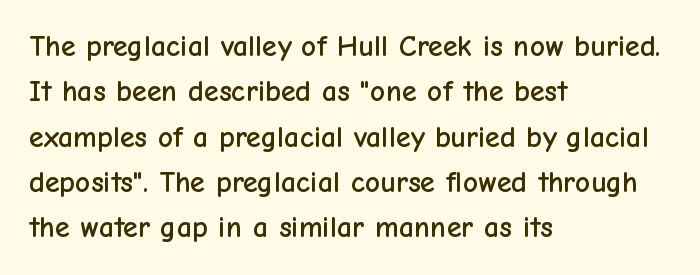
The image shows 30 px sans-serif type, upright; set left-aligned, normal line spacing (1.51x), normal letter spacing, not underlined; low stroke contrast and a medium x-height.
